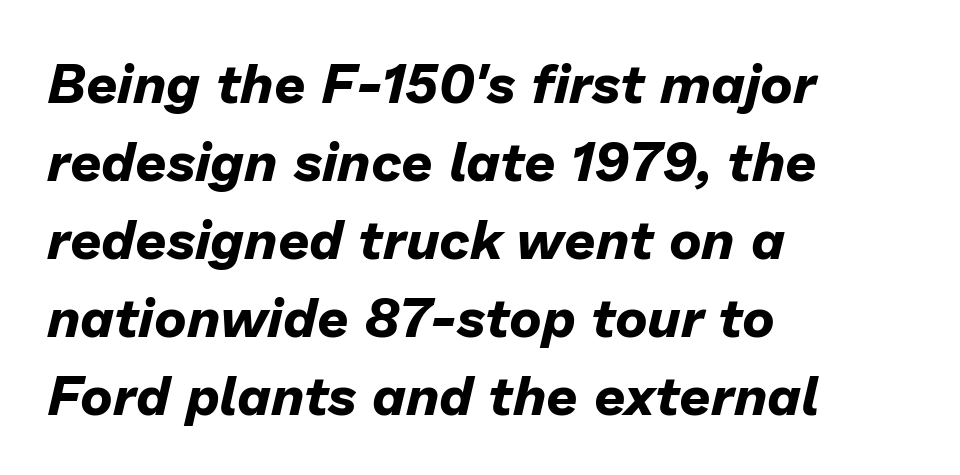
These lines stack with their left ends in a neat column. These words are printed bold, with thick strokes throughout. Evenly set lines give the paragraph a standard silhouette. The specimen reads as italic at a glance. The space directly below the letters is spotless. Spacing verdict: proportional, widths tailored to each character.
